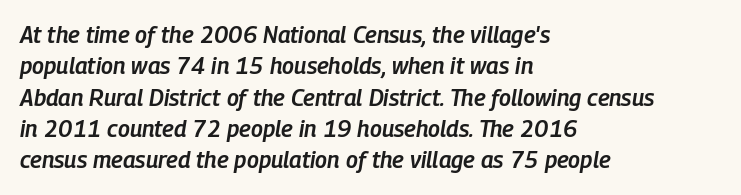
The image shows 23 px text type, italic (leaning right); set left-aligned, normal line spacing (1.36x), normal letter spacing, not underlined.
